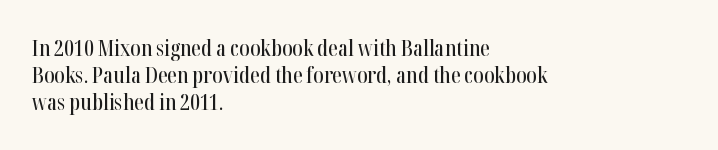
The image shows 22 px text type, upright; set left-aligned, line spacing 1.23x, normal letter spacing, not underlined.
